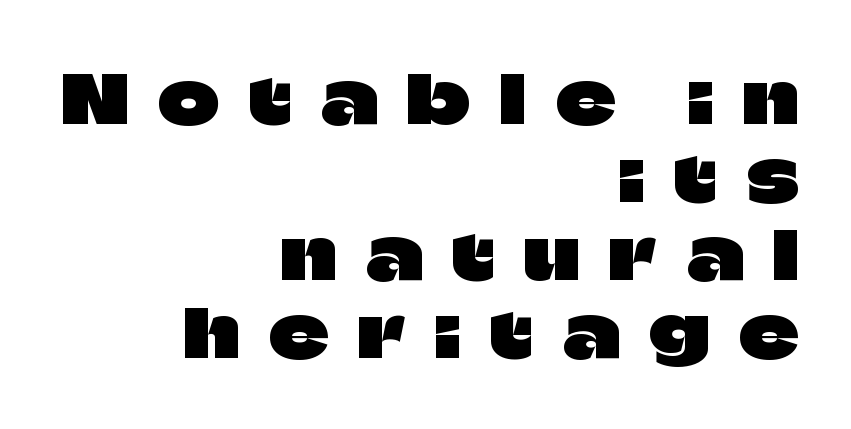
The image shows 66 px sans-serif type, upright; set right-aligned, line spacing 1.18x, unusually wide letter spacing (+0.45 em), not underlined; low stroke contrast and a large x-height.
